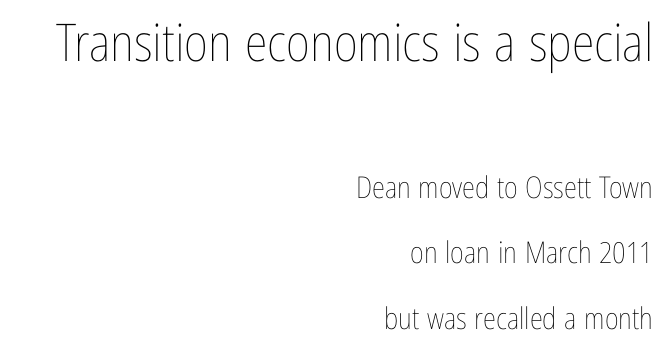
The first block has been scaled up relative to the second. This reads as an unemphasized weight, regular at the heaviest. The rag falls on the left side of this text block. These lines stand farther apart than default settings would place them. The gap between lines stays unmarked.
